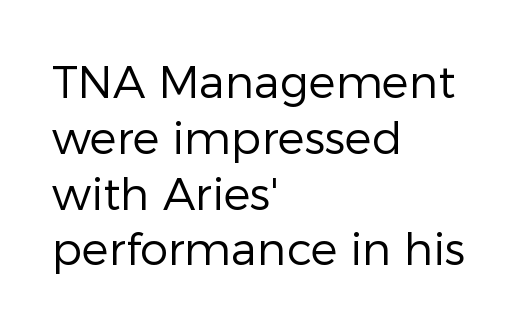
The image shows 45 px regular-weight sans-serif type, upright; set left-aligned, line spacing 1.24x, normal letter spacing, not underlined; low stroke contrast and a medium x-height.
